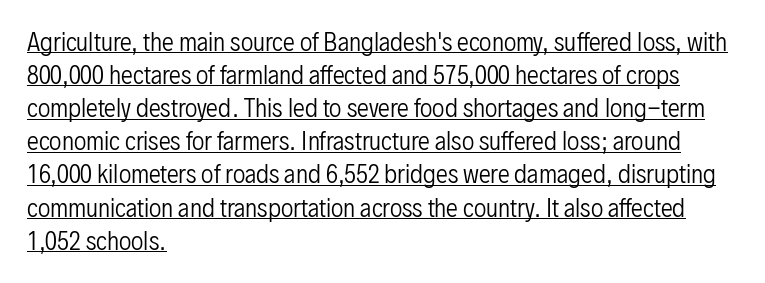
{"italic": "no", "bold": "no", "underline": "yes", "align": "left", "line_spacing": "normal", "line_spacing_ratio": 1.38, "letter_spacing": "normal", "letter_spacing_em": 0.0, "glyph_px": 24}
